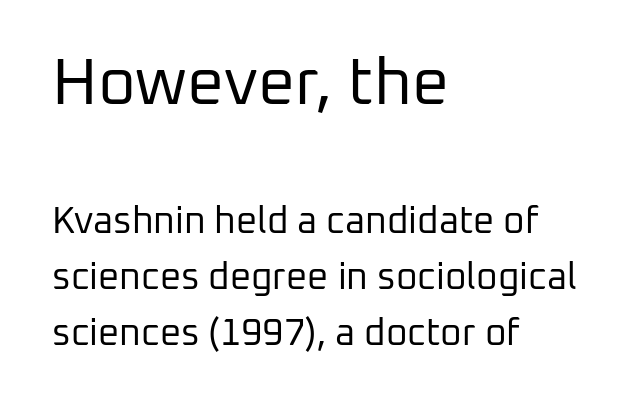
The image shows 65 px regular-weight sans-serif type, upright; set left-aligned, normal line spacing (1.52x), normal letter spacing, not underlined; the first (top) block is 1.76x larger; low stroke contrast and a medium x-height.
